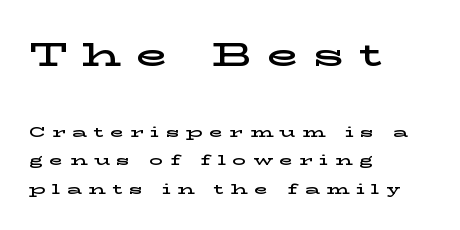
Q: Is the text italic (slanted)? A: No, it is upright.
Q: Is the typeface a serif or a sans-serif typeface? A: Serif.
Q: Is the text underlined? A: No.
Q: How is the paragraph aligned? A: Left-aligned.
Q: Is the spacing between letters normal or unusually wide? A: Unusually wide.
Q: Is the spacing between lines tight, normal or loose? A: Loose.
Q: Which block of text is set in a larger size, the first (top) or the second (bottom)? A: The first (top) one.
Q: Width (condensed, normal, or wide)? A: Wide.
Q: Stroke contrast? A: Low.
Q: x-height? A: Medium.
Q: Monospaced? A: No.
